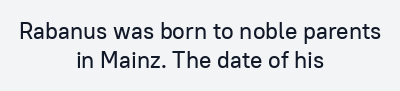
{"italic": "no", "underline": "no", "align": "center", "line_spacing_ratio": 1.24, "letter_spacing": "normal", "letter_spacing_em": 0.0, "glyph_px": 23}
